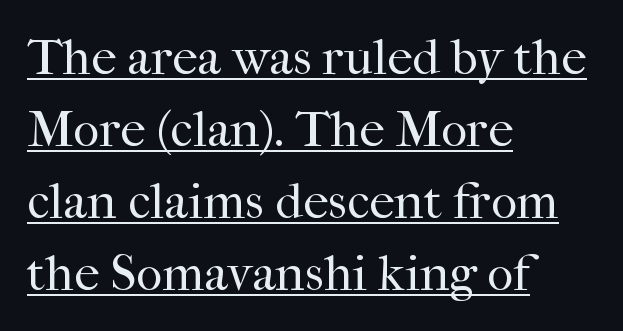
{"serif": "yes", "italic": "no", "bold": "no", "weight": "regular", "width": "normal", "stroke_contrast": "high", "x_height": "medium", "monospaced": "no", "underline": "yes", "align": "left", "line_spacing": "normal", "line_spacing_ratio": 1.41, "letter_spacing": "normal", "letter_spacing_em": 0.0, "glyph_px": 51}
